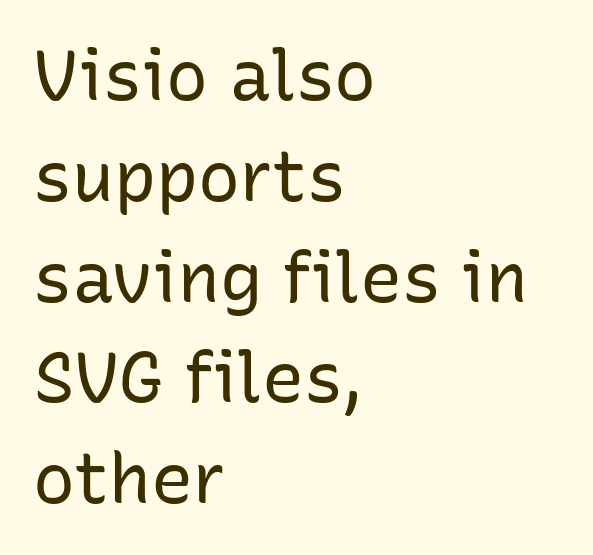
The image shows 70 px regular-weight sans-serif type, upright; set left-aligned, normal line spacing (1.44x), normal letter spacing, not underlined; low stroke contrast and a medium x-height.
